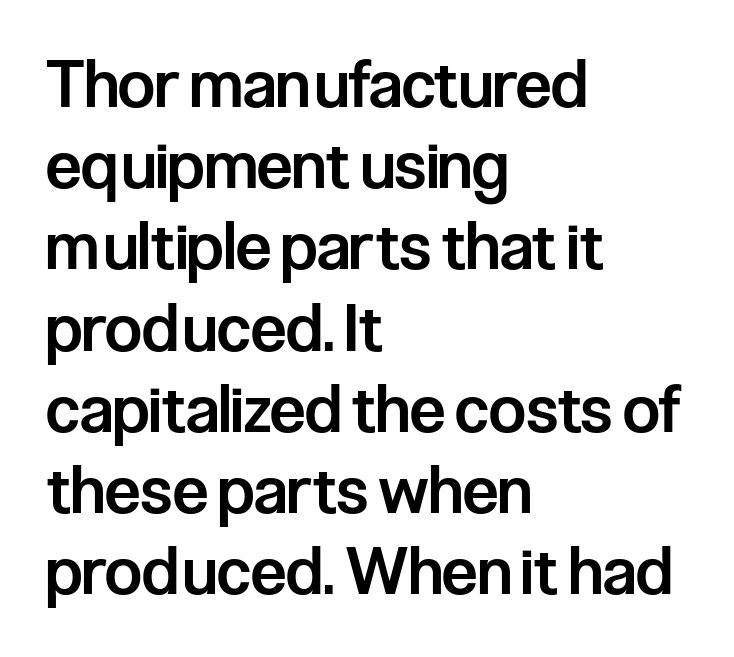
The image shows 65 px semibold, condensed sans-serif type, upright; set left-aligned, normal line spacing (1.25x), normal letter spacing, not underlined; low stroke contrast and a medium x-height.
